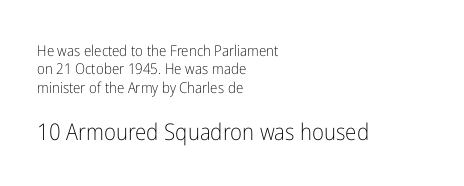
Q: Is the text bold? A: No.
Q: Is the text italic (slanted)? A: No, it is upright.
Q: Is the text underlined? A: No.
Q: How is the paragraph aligned? A: Left-aligned.
Q: Is the spacing between letters normal or unusually wide? A: Normal.
Q: Which block of text is set in a larger size, the first (top) or the second (bottom)? A: The second (bottom) one.
